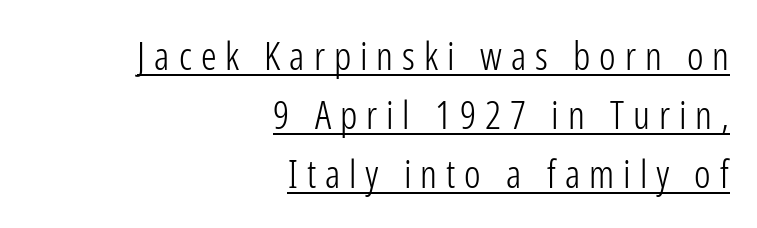
The image shows 39 px light, condensed sans-serif type, upright; set right-aligned, normal line spacing (1.51x), unusually wide letter spacing (+0.23 em), underlined; low stroke contrast and a medium x-height.
